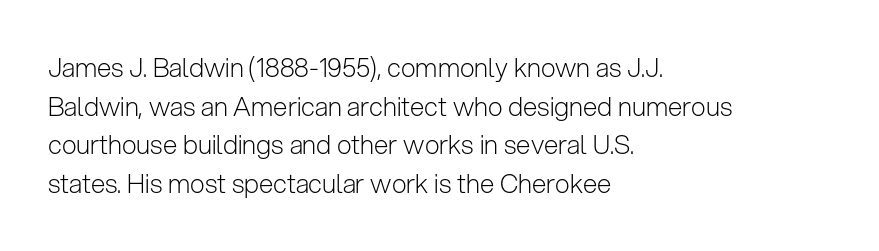
{"italic": "no", "bold": "no", "underline": "no", "align": "left", "line_spacing": "normal", "line_spacing_ratio": 1.49, "letter_spacing": "normal", "letter_spacing_em": 0.0, "glyph_px": 26}
